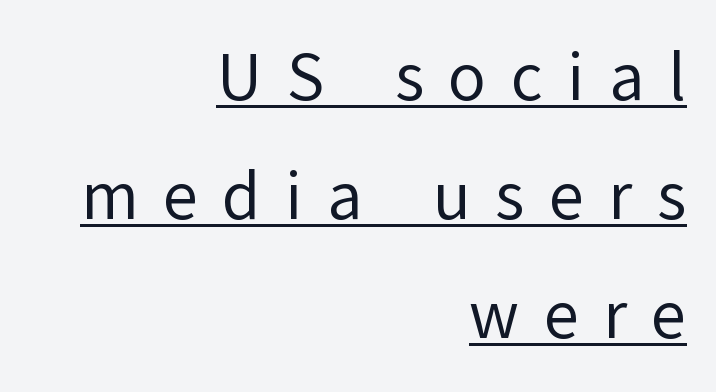
Q: Is the text bold? A: No.
Q: Is the text italic (slanted)? A: No, it is upright.
Q: Is the typeface a serif or a sans-serif typeface? A: Sans-serif.
Q: Is the text underlined? A: Yes.
Q: How is the paragraph aligned? A: Right-aligned.
Q: Is the spacing between letters normal or unusually wide? A: Unusually wide.
Q: Width (condensed, normal, or wide)? A: Normal.
Q: Stroke contrast? A: Low.
Q: x-height? A: Medium.
Q: Monospaced? A: No.
